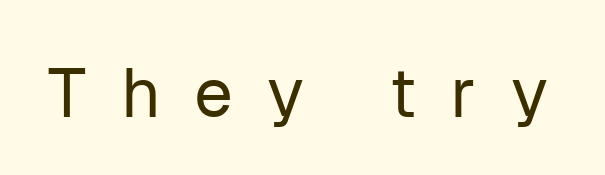
Q: Is the text bold? A: No.
Q: Is the text italic (slanted)? A: No, it is upright.
Q: Is the typeface a serif or a sans-serif typeface? A: Sans-serif.
Q: Is the text underlined? A: No.
Q: Is the spacing between letters normal or unusually wide? A: Unusually wide.
Q: Width (condensed, normal, or wide)? A: Normal.
Q: Stroke contrast? A: Low.
Q: x-height? A: Medium.
Q: Monospaced? A: No.
